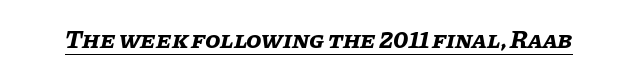
{"italic": "yes", "lean": "right", "slant_degrees": 11, "bold": "yes", "underline": "yes", "letter_spacing": "normal", "letter_spacing_em": 0.0, "glyph_px": 25}
